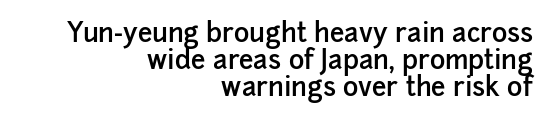
The image shows 26 px text type, upright; set right-aligned, tight line spacing (1.03x), normal letter spacing, not underlined.
